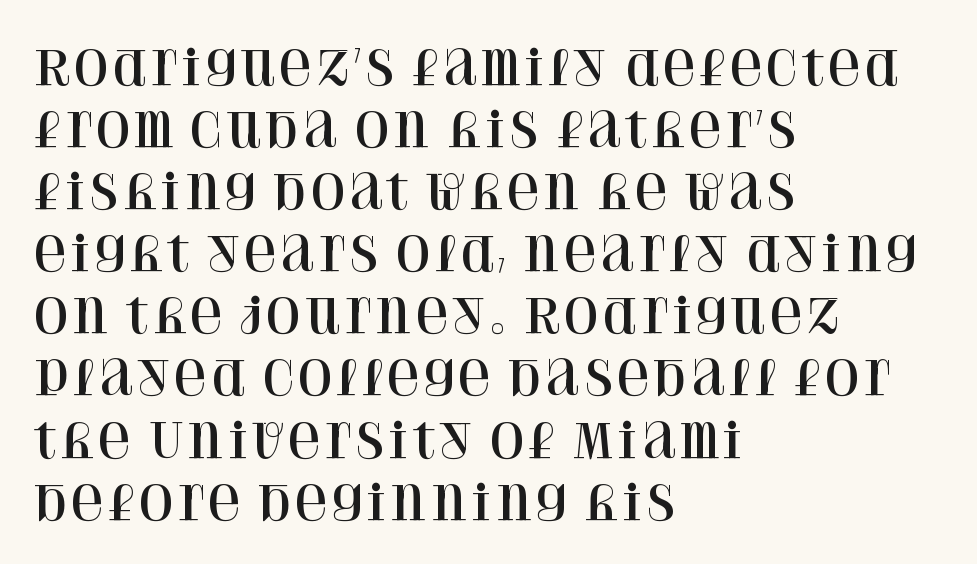
{"serif": "yes", "italic": "no", "width": "normal", "stroke_contrast": "high", "x_height": "large", "monospaced": "no", "underline": "no", "align": "left", "line_spacing": "normal", "line_spacing_ratio": 1.35, "letter_spacing": "normal", "letter_spacing_em": 0.0, "glyph_px": 46}
